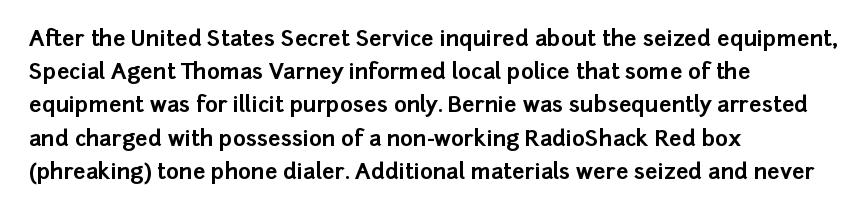
Leading matches the norm, producing a regular column. The area under the type is left untouched. Does extra space separate the letters? No, they use regular spacing. These lines were composed using upright roman letters.
